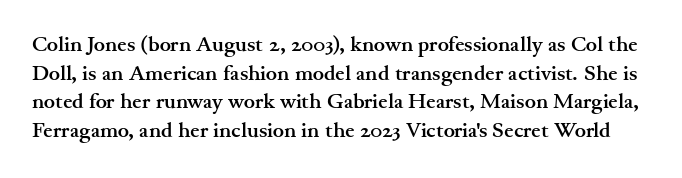
{"italic": "no", "bold": "yes", "underline": "no", "line_spacing": "normal", "line_spacing_ratio": 1.36, "letter_spacing": "normal", "letter_spacing_em": 0.0, "glyph_px": 21}
